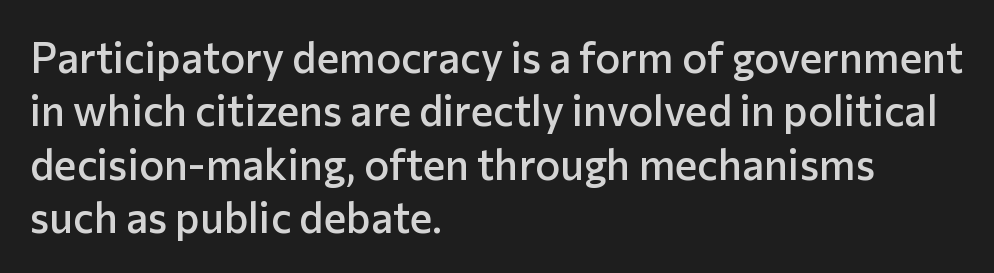
This is roman type, the default non-slanted kind. Look at the tracking — it's just the regular setting, nothing added. Notice how the passage keeps a crisp vertical edge on the left only. Rule under the text: the space is simply empty.
